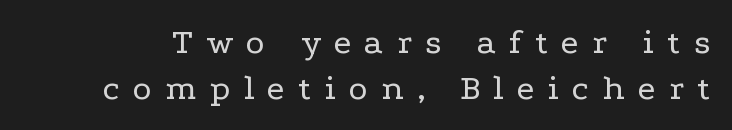
Q: Is the text bold? A: No.
Q: Is the text italic (slanted)? A: No, it is upright.
Q: Is the typeface a serif or a sans-serif typeface? A: Serif.
Q: Is the text underlined? A: No.
Q: Is the spacing between letters normal or unusually wide? A: Unusually wide.
Q: Is the spacing between lines tight, normal or loose? A: Normal.
Q: Width (condensed, normal, or wide)? A: Wide.
Q: Stroke contrast? A: Low.
Q: x-height? A: Medium.
Q: Monospaced? A: No.
